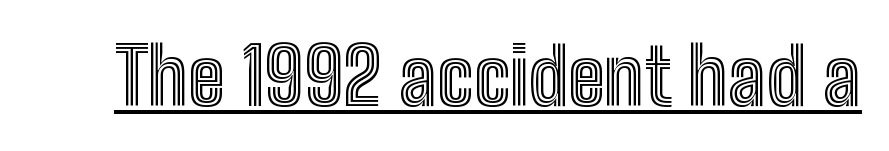
The image shows 79 px condensed type, upright; set normal letter spacing, underlined; a medium x-height.
